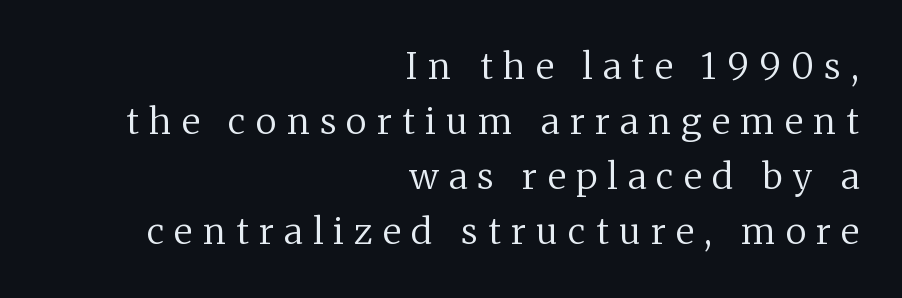
The image shows 36 px regular-weight serif type, upright; set right-aligned, normal line spacing (1.53x), unusually wide letter spacing (+0.29 em), not underlined; medium stroke contrast and a medium x-height.
